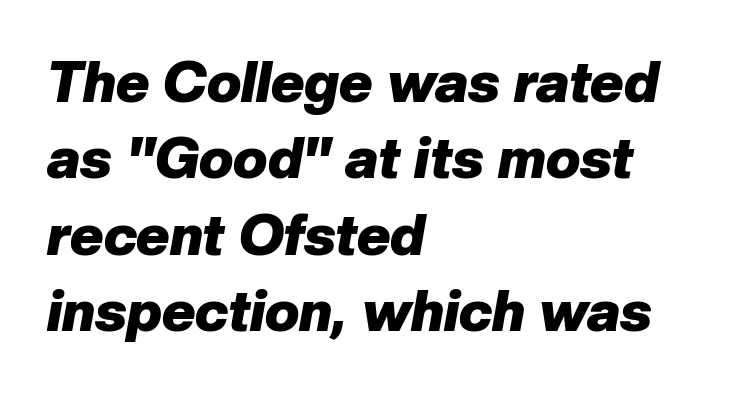
Q: Is the text bold? A: Yes.
Q: Is the text italic (slanted)? A: Yes, it leans right by about 10 degrees.
Q: Is the text underlined? A: No.
Q: How is the paragraph aligned? A: Left-aligned.
Q: Is the spacing between letters normal or unusually wide? A: Normal.
Q: Is the spacing between lines tight, normal or loose? A: Normal.
Q: Width (condensed, normal, or wide)? A: Normal.
Q: Stroke contrast? A: Low.
Q: x-height? A: Medium.
Q: Monospaced? A: No.
